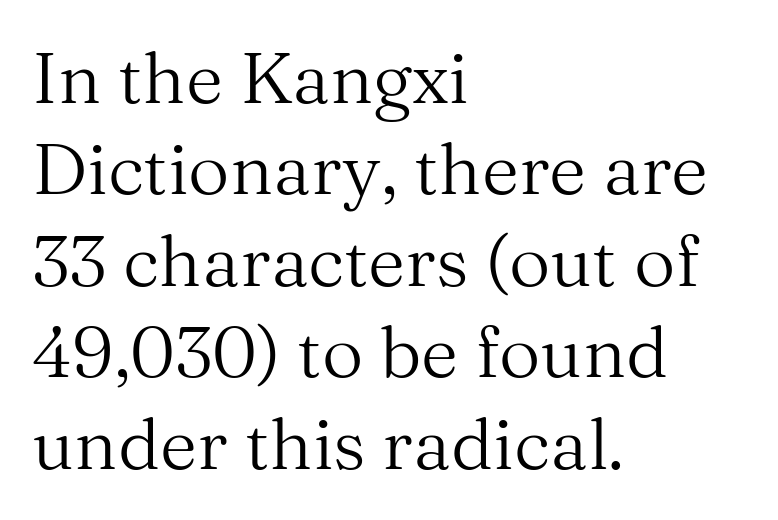
Q: Is the text bold? A: No.
Q: Is the text italic (slanted)? A: No, it is upright.
Q: Is the typeface a serif or a sans-serif typeface? A: Serif.
Q: Is the text underlined? A: No.
Q: How is the paragraph aligned? A: Left-aligned.
Q: Is the spacing between letters normal or unusually wide? A: Normal.
Q: Is the spacing between lines tight, normal or loose? A: Normal.
Q: Width (condensed, normal, or wide)? A: Normal.
Q: Stroke contrast? A: Medium.
Q: x-height? A: Medium.
Q: Monospaced? A: No.
